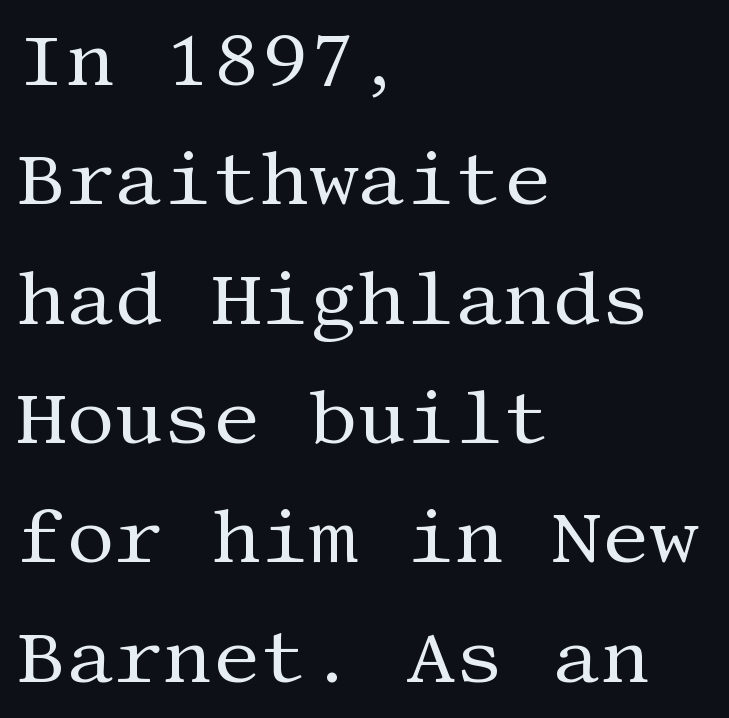
Q: Is the text bold? A: No.
Q: Is the text italic (slanted)? A: No, it is upright.
Q: Is the typeface a serif or a sans-serif typeface? A: Serif.
Q: Is the text underlined? A: No.
Q: How is the paragraph aligned? A: Left-aligned.
Q: Is the spacing between letters normal or unusually wide? A: Normal.
Q: Is the spacing between lines tight, normal or loose? A: Normal.
Q: Width (condensed, normal, or wide)? A: Normal.
Q: Stroke contrast? A: Medium.
Q: x-height? A: Large.
